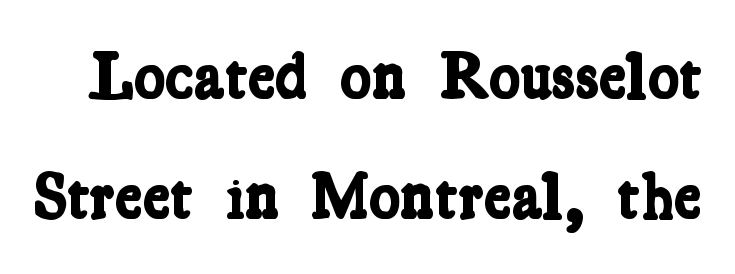
{"serif": "yes", "bold": "yes", "weight": "bold", "width": "condensed", "stroke_contrast": "low", "x_height": "medium", "monospaced": "no", "underline": "no", "line_spacing_ratio": 1.82, "letter_spacing": "normal", "letter_spacing_em": 0.0, "glyph_px": 66}
